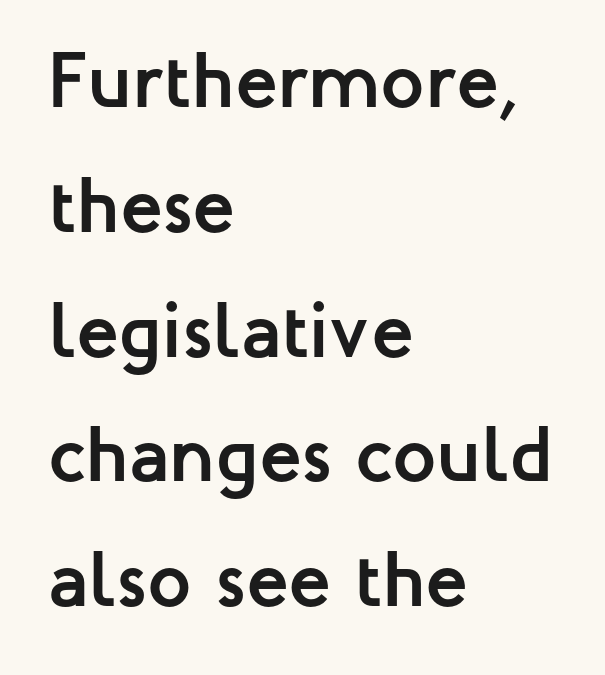
Q: Is the text bold? A: Yes.
Q: Is the text italic (slanted)? A: No, it is upright.
Q: Is the typeface a serif or a sans-serif typeface? A: Sans-serif.
Q: Is the text underlined? A: No.
Q: How is the paragraph aligned? A: Left-aligned.
Q: Is the spacing between letters normal or unusually wide? A: Normal.
Q: Is the spacing between lines tight, normal or loose? A: Normal.
Q: Width (condensed, normal, or wide)? A: Normal.
Q: Stroke contrast? A: Low.
Q: x-height? A: Medium.
Q: Monospaced? A: No.
